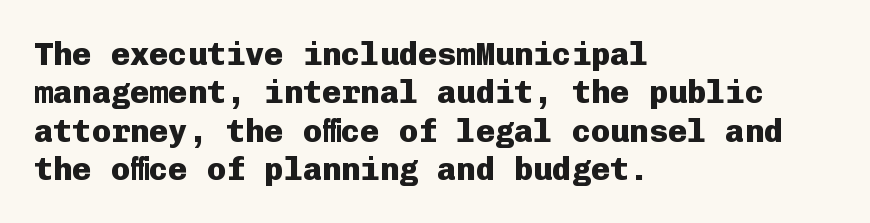
This rendering uses left alignment, leaving the right contour irregular. These lines carry a lot of weight — the face is fully bold. No extra tracking has been applied to these lines. The text was rendered using a sans face with plain stroke endings. Think of a typewriter: that constant character pitch is what you see here.
